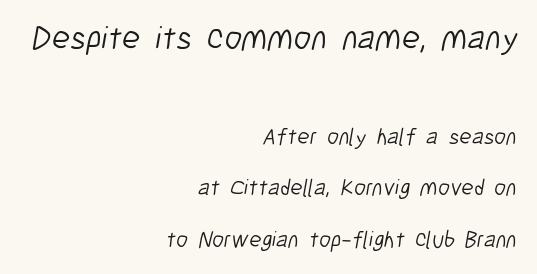
Unlike a traditional serif, this face leaves its strokes unadorned. Is the stroke heavy? The answer is a plain regular-or-lighter. Type size steps down from the first block to the second. The rendering uses a large line-height, opening up the rows. The type is set solid horizontally, with unmodified tracking. Do the characters align in a grid? No, the font is proportional.
